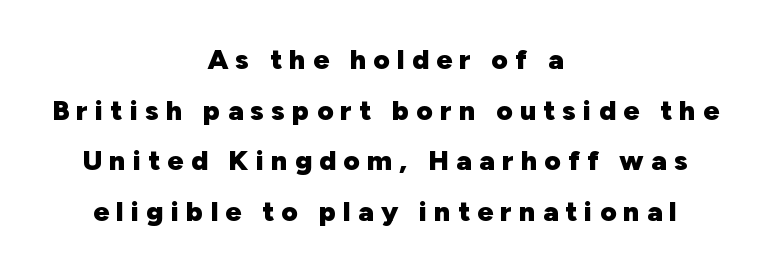
Posture: upright roman. Each row of text sits above clean, open space. Is this a sans? Yes — the strokes have no serifs. Is the letter spacing exaggerated? Yes — the characters are pushed far apart. Varying glyph widths throughout — classic text-font behaviour. Heavy-handed strokes throughout: this text is bold.
